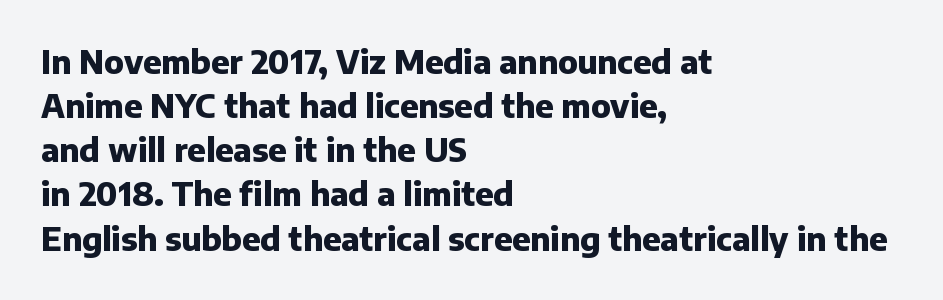
The image shows 32 px heavy sans-serif type, upright; set left-aligned, normal line spacing (1.38x), normal letter spacing, not underlined; low stroke contrast and a medium x-height.
